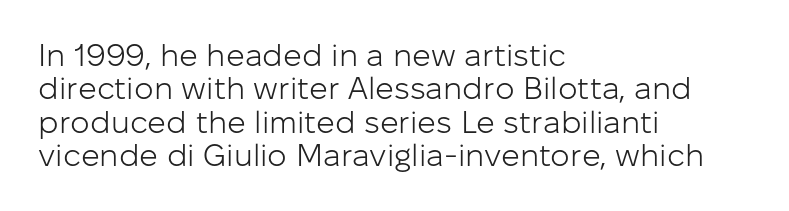
The image shows 31 px light sans-serif type, upright; set left-aligned, tight line spacing (1.08x), normal letter spacing, not underlined; low stroke contrast and a medium x-height.
